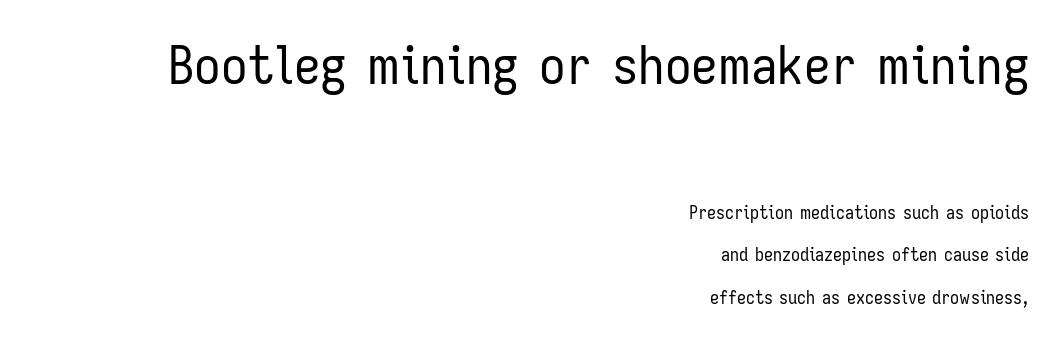
The image shows 53 px regular-weight, condensed sans-serif type, upright; set right-aligned, loose line spacing (2.38x), normal letter spacing, not underlined; the first (top) block is 2.94x larger; low stroke contrast and a medium x-height.
